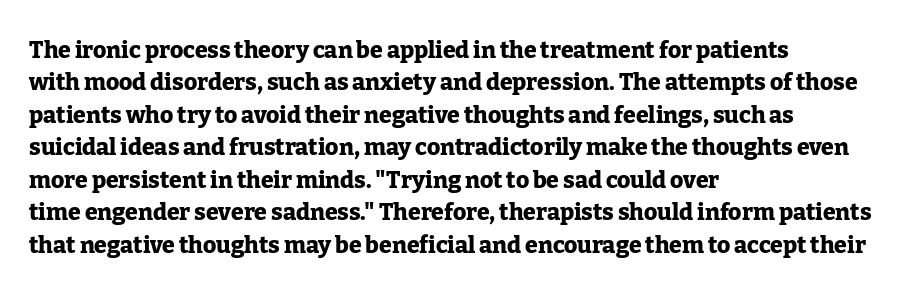
Q: Is the text bold? A: Yes.
Q: Is the text italic (slanted)? A: No, it is upright.
Q: Is the text underlined? A: No.
Q: How is the paragraph aligned? A: Left-aligned.
Q: Is the spacing between letters normal or unusually wide? A: Normal.
Q: Is the spacing between lines tight, normal or loose? A: Normal.
